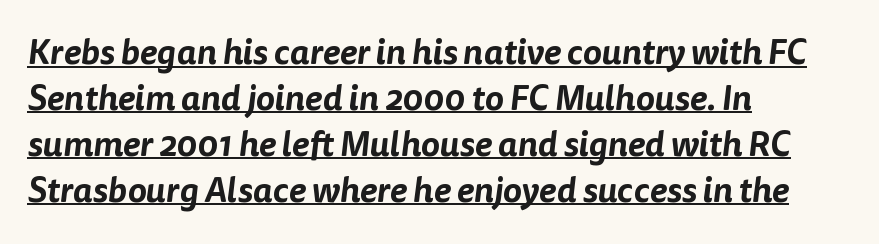
Q: Is the typeface a serif or a sans-serif typeface? A: Sans-serif.
Q: Is the text underlined? A: Yes.
Q: How is the paragraph aligned? A: Left-aligned.
Q: Is the spacing between letters normal or unusually wide? A: Normal.
Q: Is the spacing between lines tight, normal or loose? A: Normal.
Q: Width (condensed, normal, or wide)? A: Normal.
Q: Stroke contrast? A: Low.
Q: x-height? A: Medium.
Q: Monospaced? A: No.
